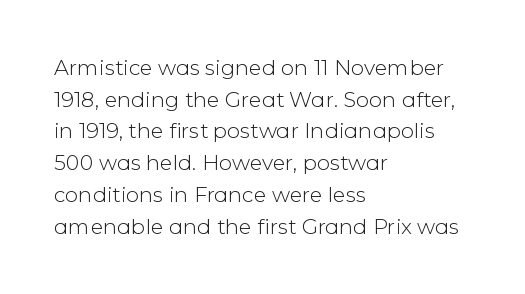
Style check: upright. Leftover space on each line is placed entirely after the last word. The rows are spaced the way most documents space them. The font is comparable to plain body text, perhaps lighter. Honestly, there is no underline to notice here at all. Nobody touched the tracking dial on this one.
